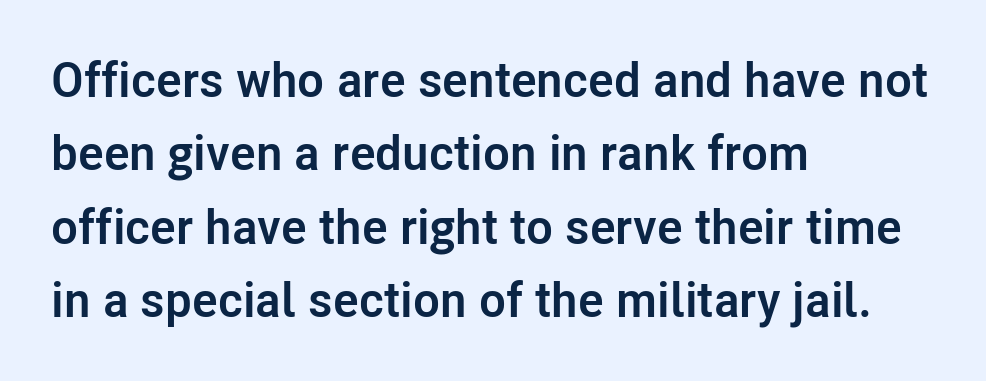
{"serif": "no", "italic": "no", "bold": "yes", "weight": "semibold", "width": "normal", "stroke_contrast": "low", "x_height": "medium", "monospaced": "no", "underline": "no", "align": "left", "line_spacing": "normal", "line_spacing_ratio": 1.5, "letter_spacing": "normal", "letter_spacing_em": 0.0, "glyph_px": 49}
